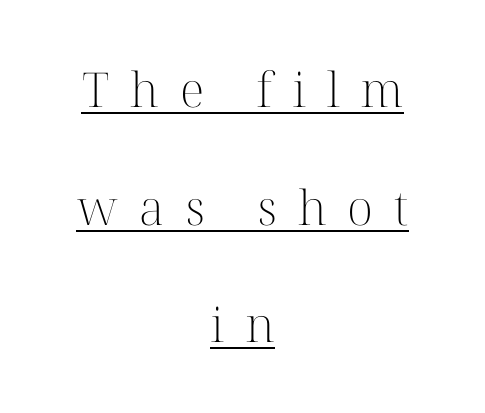
The image shows 48 px light serif type, upright; set centered, loose line spacing (2.45x), unusually wide letter spacing (+0.43 em), underlined; high stroke contrast and a medium x-height.
